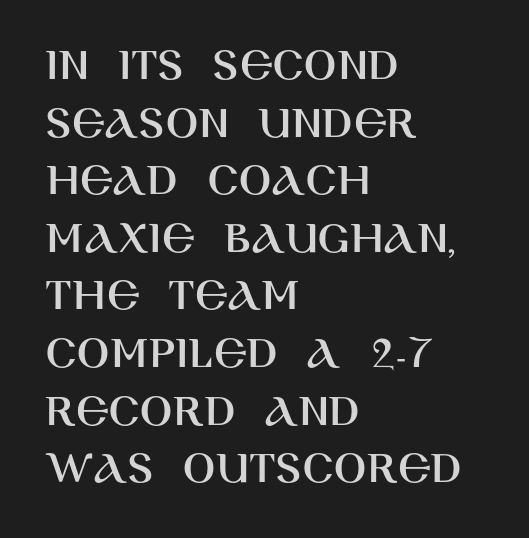
The image shows 48 px sans-serif type, upright; set left-aligned, line spacing 1.2x, normal letter spacing, not underlined; high stroke contrast and a large x-height.
